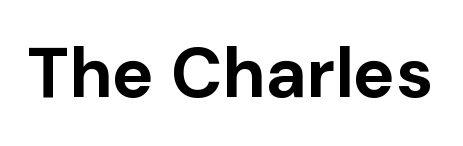
What kind of face is this? One without serifs — a sans. Standard letterfit; no display-style spreading of the glyphs. Each letter keeps its own natural width here, so spacing adapts to shape. Upright lettering throughout. Letters rest on an invisible, unmarked baseline.
